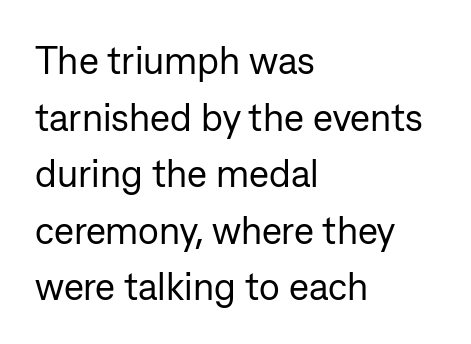
{"serif": "no", "italic": "no", "bold": "no", "weight": "regular", "width": "normal", "stroke_contrast": "low", "x_height": "medium", "monospaced": "no", "underline": "no", "align": "left", "line_spacing": "normal", "line_spacing_ratio": 1.49, "letter_spacing": "normal", "letter_spacing_em": 0.0, "glyph_px": 38}
